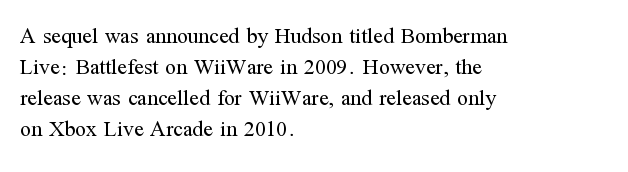
The words here are not underlined. Default kerning and tracking; the words read as compact shapes. The paragraph shown leans on its left margin. Posture: straight, roman, zero tilt. Vertical stems look standard width or narrower in stroke. Vertical spacing — default.
